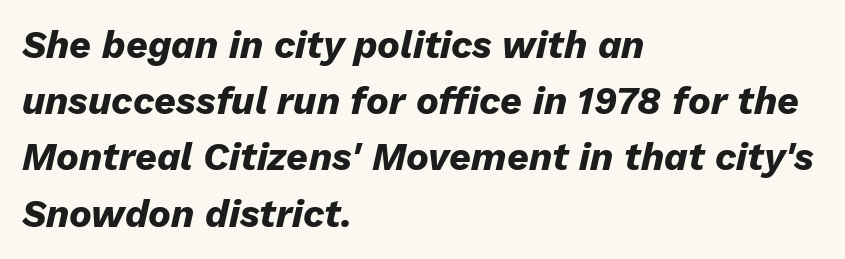
{"italic": "yes", "lean": "right", "slant_degrees": 13, "bold": "yes", "weight": "heavy", "width": "normal", "stroke_contrast": "low", "x_height": "medium", "monospaced": "no", "underline": "no", "align": "left", "line_spacing": "normal", "line_spacing_ratio": 1.48, "letter_spacing": "normal", "letter_spacing_em": 0.0, "glyph_px": 38}
